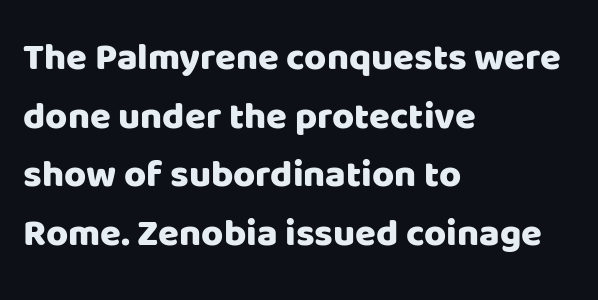
The image shows 38 px sans-serif type, upright; set left-aligned, normal line spacing (1.54x), normal letter spacing, not underlined; low stroke contrast and a large x-height.
